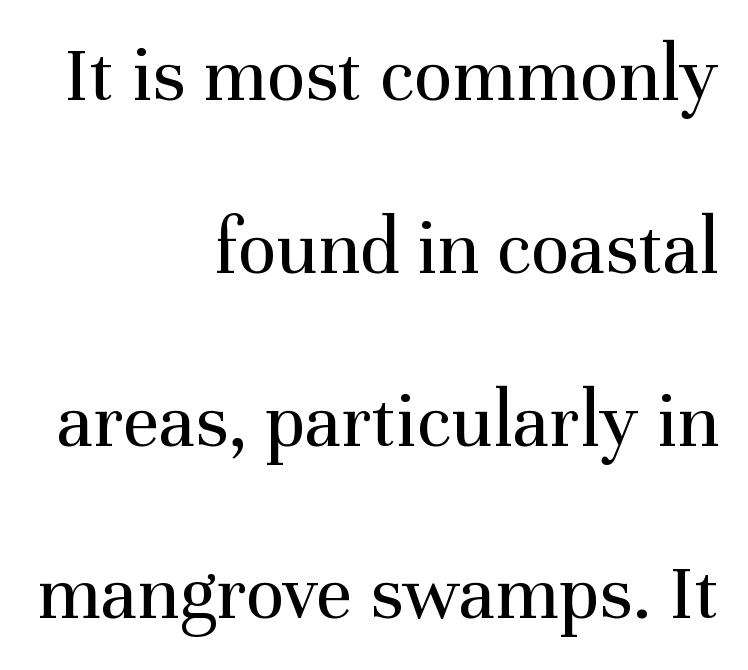
Note the varied advance widths — an 'i' is clearly narrower than an 'm'. Decoration check: the copy has no underline. Is there any slant? The stems are plumb. A serif font was chosen for this passage. Tracking value appears to be zero — textbook default spacing.
